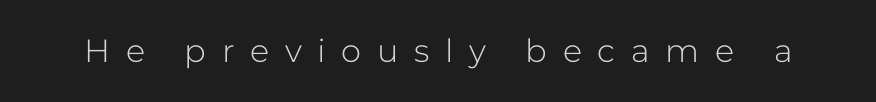
The image shows 32 px light sans-serif type, upright; set unusually wide letter spacing (+0.49 em), not underlined; low stroke contrast and a medium x-height.
